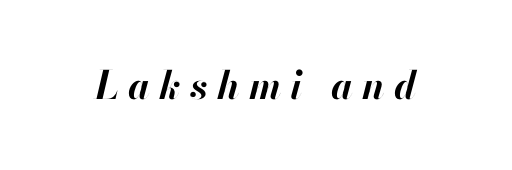
{"italic": "yes", "lean": "right", "slant_degrees": 13, "bold": "yes", "weight": "bold", "width": "normal", "stroke_contrast": "high", "x_height": "small", "monospaced": "no", "underline": "no", "letter_spacing": "wide", "letter_spacing_em": 0.24, "glyph_px": 39}
